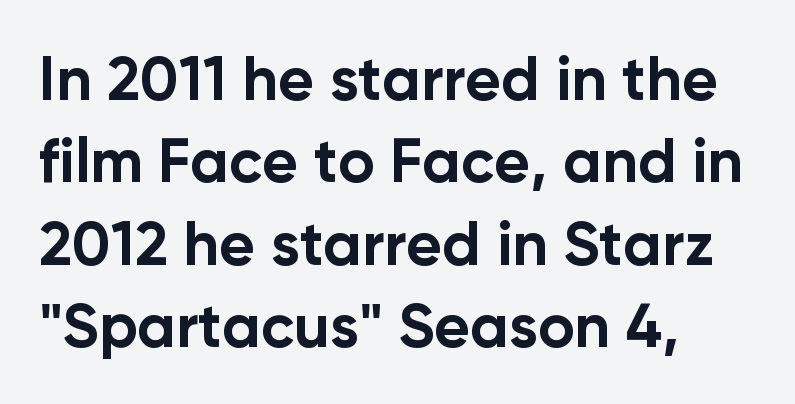
The image shows 62 px bold sans-serif type, upright; set left-aligned, normal line spacing (1.33x), normal letter spacing, not underlined; low stroke contrast and a medium x-height.
